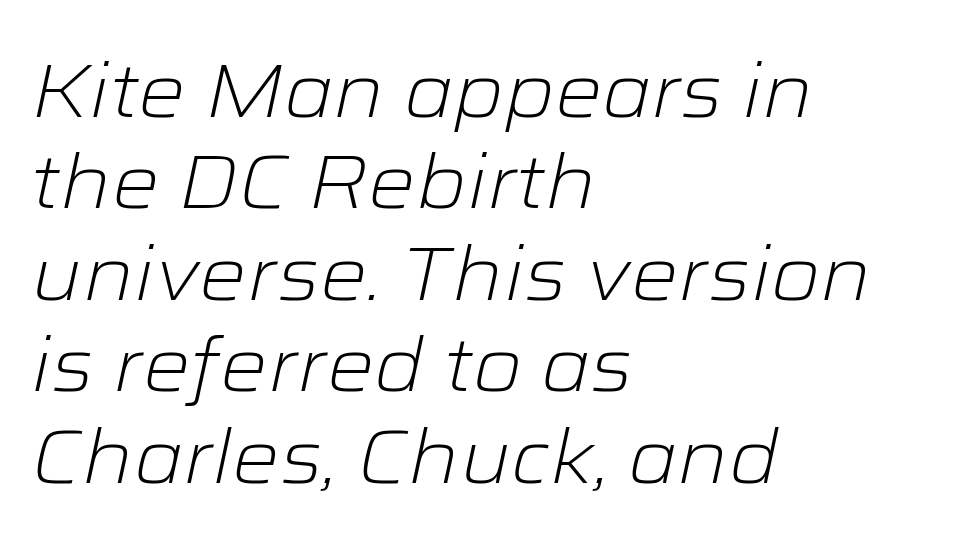
The image shows 75 px light, wide type, italic (leaning right); set left-aligned, line spacing 1.22x, normal letter spacing, not underlined; low stroke contrast and a medium x-height.
